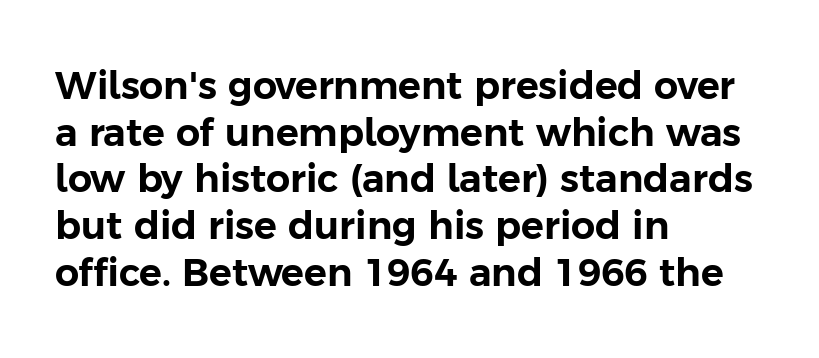
The image shows 38 px sans-serif type, upright; set left-aligned, line spacing 1.23x, normal letter spacing, not underlined; low stroke contrast and a medium x-height.
